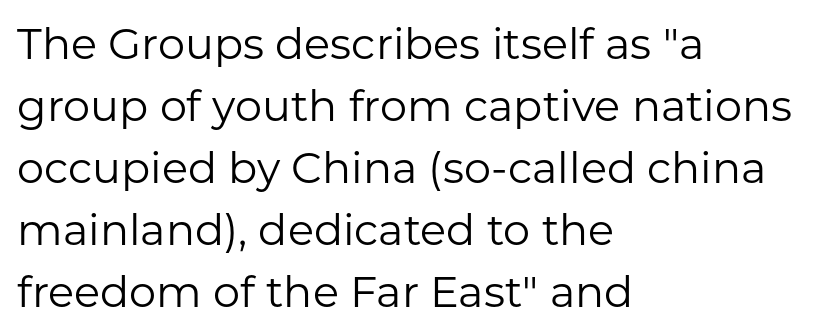
Q: Is the text bold? A: No.
Q: Is the text italic (slanted)? A: No, it is upright.
Q: Is the typeface a serif or a sans-serif typeface? A: Sans-serif.
Q: Is the text underlined? A: No.
Q: How is the paragraph aligned? A: Left-aligned.
Q: Is the spacing between letters normal or unusually wide? A: Normal.
Q: Is the spacing between lines tight, normal or loose? A: Normal.
Q: Width (condensed, normal, or wide)? A: Normal.
Q: Stroke contrast? A: Low.
Q: x-height? A: Medium.
Q: Monospaced? A: No.
